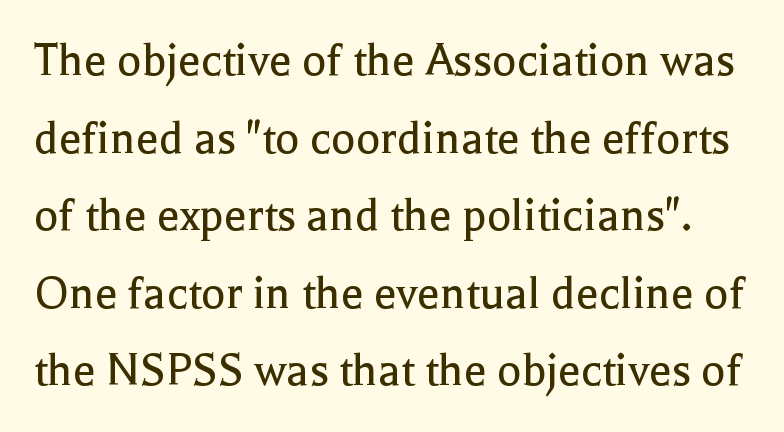
Every character sits straight up, as roman type does. Examine the stroke ends and you'll spot serifs. Default kerning and tracking; the words read as compact shapes. Think of a printed novel: that variable character pitch is what you see here. The designer left line spacing at the default.
